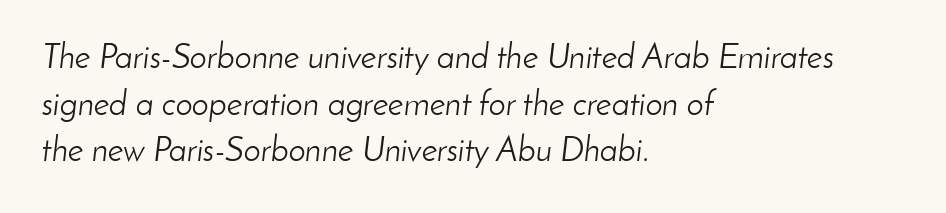
Q: Is the text bold? A: No.
Q: Is the text italic (slanted)? A: Yes, it leans right by about 8 degrees.
Q: Is the text underlined? A: No.
Q: How is the paragraph aligned? A: Left-aligned.
Q: Is the spacing between letters normal or unusually wide? A: Normal.
Q: Is the spacing between lines tight, normal or loose? A: Normal.
Q: Width (condensed, normal, or wide)? A: Normal.
Q: Stroke contrast? A: Low.
Q: x-height? A: Small.
Q: Monospaced? A: No.
